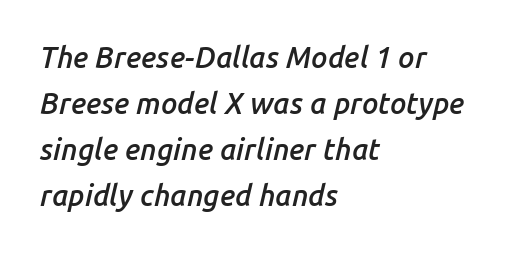
{"italic": "yes", "lean": "right", "slant_degrees": 14, "bold": "semi", "weight": "semibold", "width": "normal", "stroke_contrast": "low", "x_height": "medium", "monospaced": "no", "underline": "no", "align": "left", "line_spacing": "normal", "line_spacing_ratio": 1.59, "letter_spacing": "normal", "letter_spacing_em": 0.0, "glyph_px": 29}
